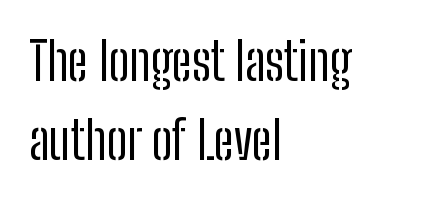
The image shows 52 px regular-weight, condensed sans-serif type, upright; set left-aligned, normal line spacing (1.52x), normal letter spacing, not underlined; low stroke contrast and a medium x-height.
